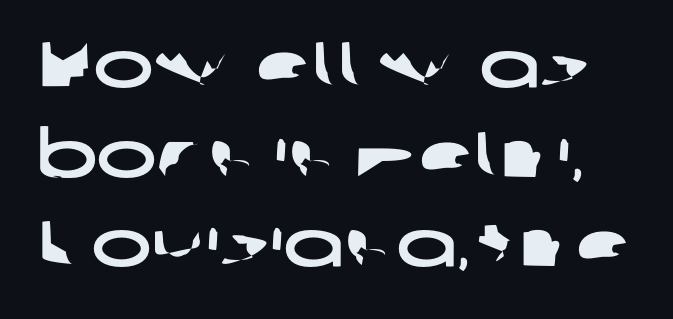
Q: Is the typeface a serif or a sans-serif typeface? A: Sans-serif.
Q: Is the text underlined? A: No.
Q: Is the spacing between letters normal or unusually wide? A: Normal.
Q: Is the spacing between lines tight, normal or loose? A: Normal.
Q: Width (condensed, normal, or wide)? A: Wide.
Q: Stroke contrast? A: Low.
Q: x-height? A: Medium.
Q: Monospaced? A: No.
